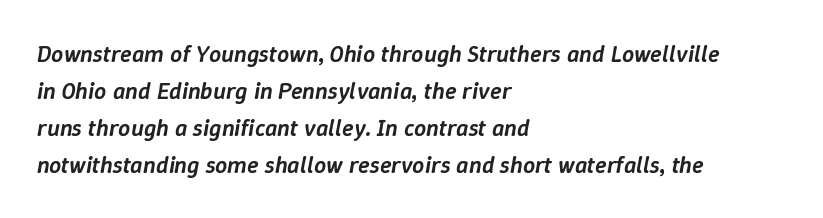
One glance says typical: line gaps are just what's usual. Look at the tracking — it's just the regular setting, nothing added. The foot of each line stays bare and open. In CSS terms this would be text-align: left. Slightly chunky letters — semibold, I'd say, not full bold. The rendering applies a slant to the glyphs.
